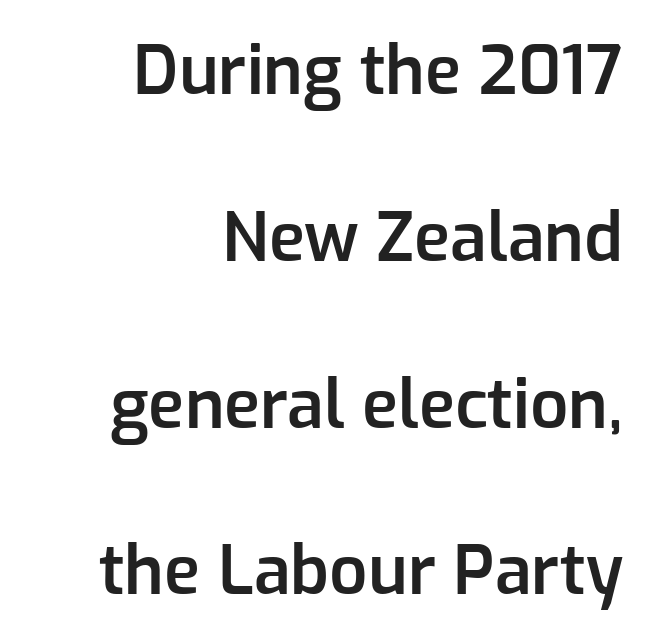
{"serif": "no", "italic": "no", "bold": "semi", "weight": "semibold", "width": "normal", "stroke_contrast": "low", "x_height": "medium", "monospaced": "no", "underline": "no", "align": "right", "line_spacing": "loose", "line_spacing_ratio": 2.49, "letter_spacing": "normal", "letter_spacing_em": 0.0, "glyph_px": 67}
